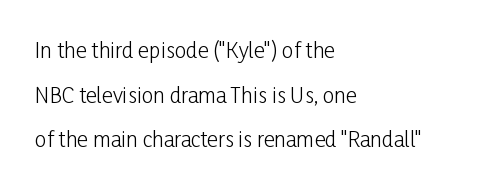
Designer's note — italics off, roman on. Interline gaps are noticeably wide in this sample. The string is rendered with underlining switched off. The passage is arranged the way most books set body copy — flush left. The face looks like a standard text weight, possibly lighter. Default kerning and tracking; the words read as compact shapes.
